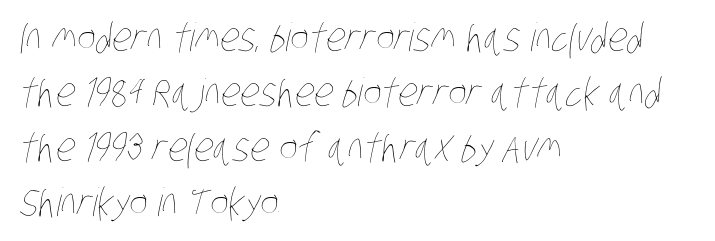
These lines are rendered in a variable-pitch font. A classic flush-left, rag-right setting is used for this passage. Students, observe: this is what conventionally led text looks like. Each row of text sits above clean, open space. Inter-character spacing is left at the font's built-in metrics. This is not heavy type; no bold has been used.
